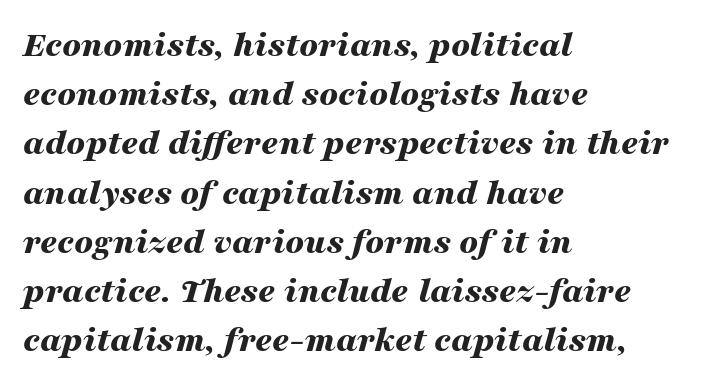
{"italic": "yes", "lean": "right", "slant_degrees": 16, "bold": "yes", "weight": "bold", "width": "wide", "stroke_contrast": "medium", "x_height": "medium", "monospaced": "no", "underline": "no", "align": "left", "line_spacing": "normal", "line_spacing_ratio": 1.33, "letter_spacing": "normal", "letter_spacing_em": 0.0, "glyph_px": 37}
